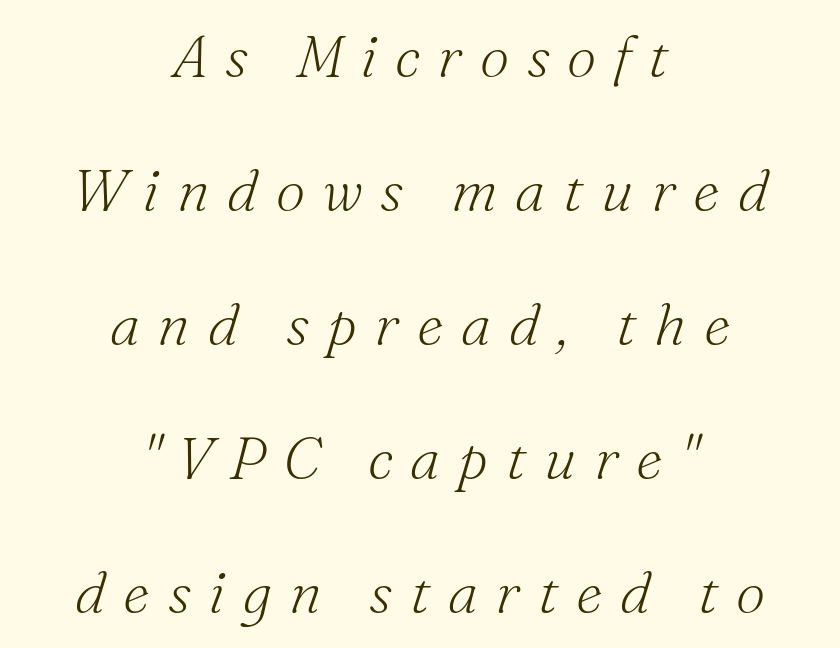
Q: Is the text bold? A: No.
Q: Is the text italic (slanted)? A: Yes, it leans right by about 16 degrees.
Q: Is the typeface a serif or a sans-serif typeface? A: Serif.
Q: Is the text underlined? A: No.
Q: How is the paragraph aligned? A: Centered.
Q: Is the spacing between letters normal or unusually wide? A: Unusually wide.
Q: Is the spacing between lines tight, normal or loose? A: Loose.
Q: Width (condensed, normal, or wide)? A: Normal.
Q: Stroke contrast? A: Medium.
Q: x-height? A: Small.
Q: Monospaced? A: No.
